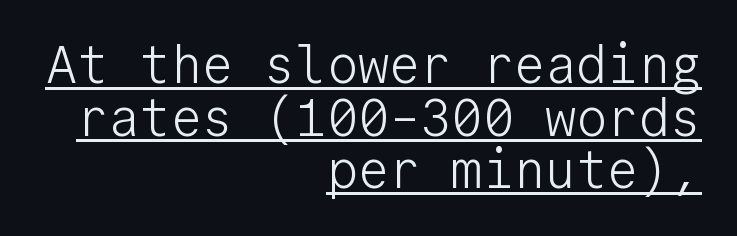
{"serif": "no", "italic": "no", "bold": "no", "weight": "light", "width": "normal", "stroke_contrast": "low", "x_height": "medium", "monospaced": "yes", "underline": "yes", "align": "right", "line_spacing": "tight", "line_spacing_ratio": 1.01, "letter_spacing": "normal", "letter_spacing_em": 0.0, "glyph_px": 52}
